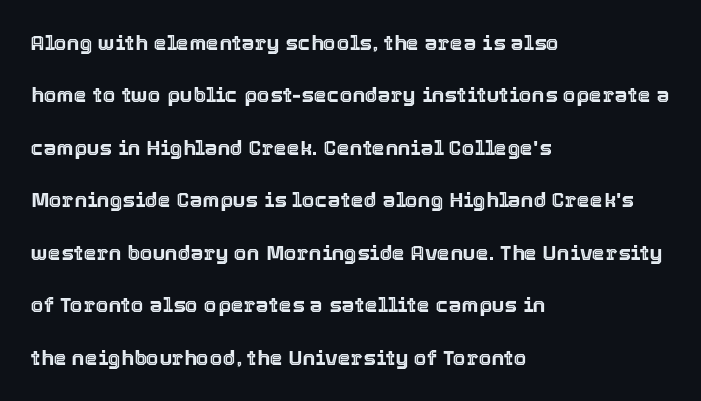
The image shows 21 px text type, upright; set left-aligned, loose line spacing (2.5x), normal letter spacing, not underlined.
